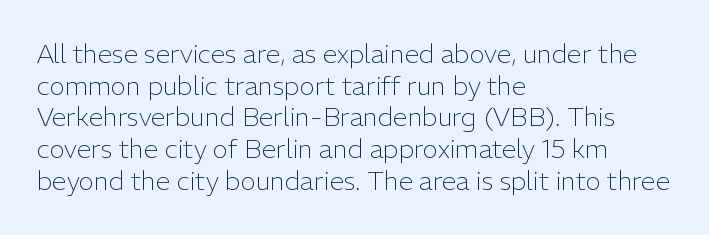
{"italic": "no", "bold": "no", "underline": "no", "align": "left", "line_spacing_ratio": 1.22, "letter_spacing": "normal", "letter_spacing_em": 0.0, "glyph_px": 26}
